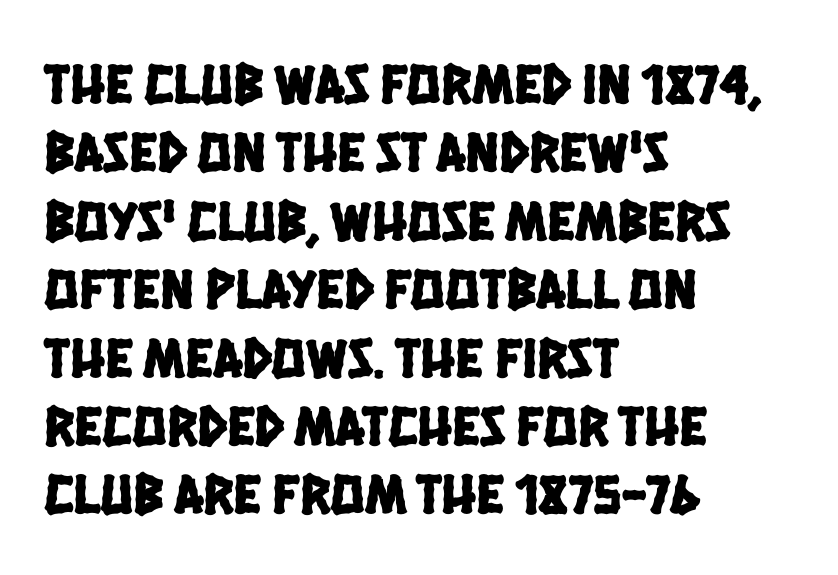
Each row of text sits above clean, open space. Compared with a centered layout, this one pins lines to the left instead. This sample uses plain, unmodified letter spacing. Note: no serifs on the glyphs. The letters advance in unequal steps, a hallmark of proportional type.
